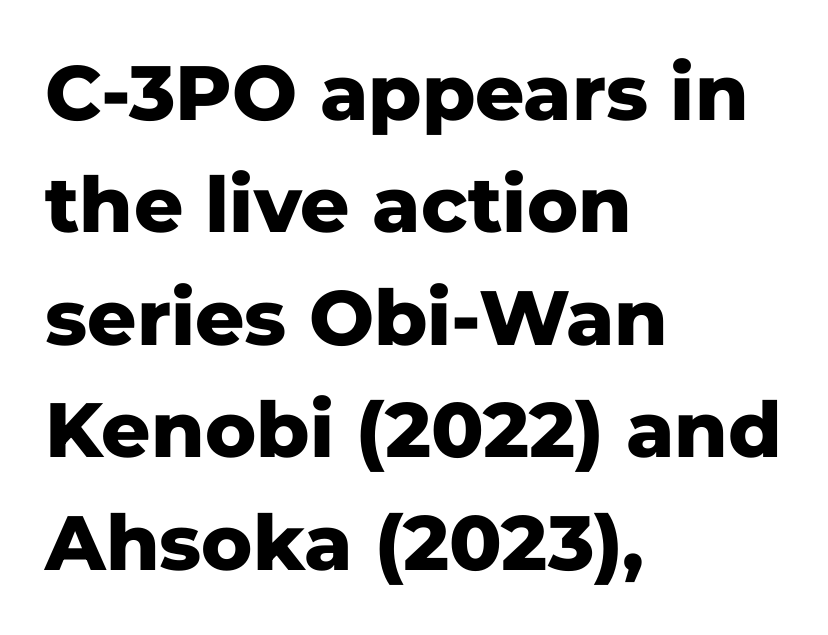
The image shows 77 px heavy sans-serif type, upright; set left-aligned, normal line spacing (1.46x), normal letter spacing, not underlined; low stroke contrast and a medium x-height.
